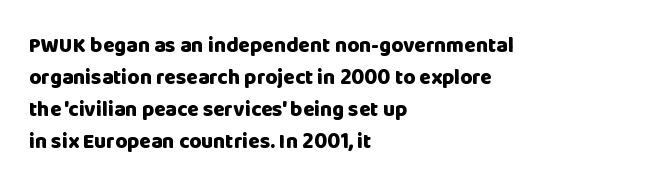
The image shows 21 px bold type, upright; set left-aligned, normal line spacing (1.52x), normal letter spacing, not underlined.
